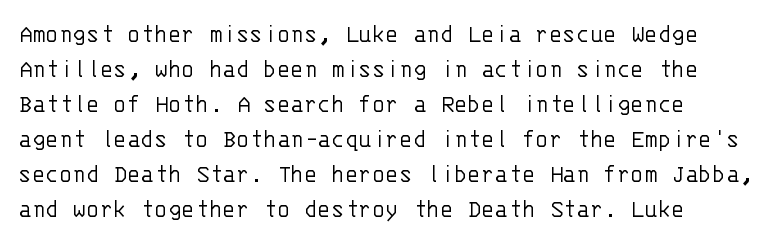
The image shows 28 px light sans-serif type, upright, monospaced; set left-aligned, normal line spacing (1.25x), normal letter spacing, not underlined; low stroke contrast and a large x-height.
